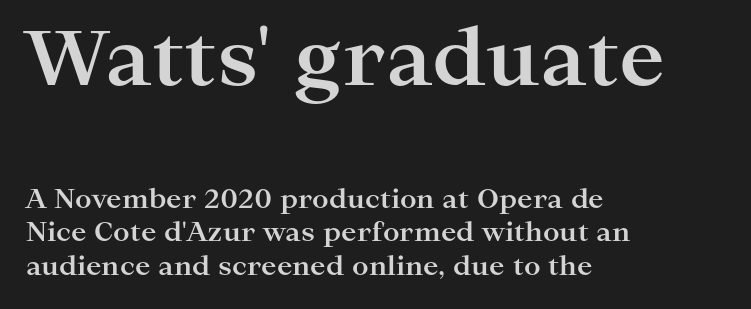
The lines are quadded left. Only glyphs here, with clear space below each row. Vertical spacing — default. The composition opens big and finishes small.
